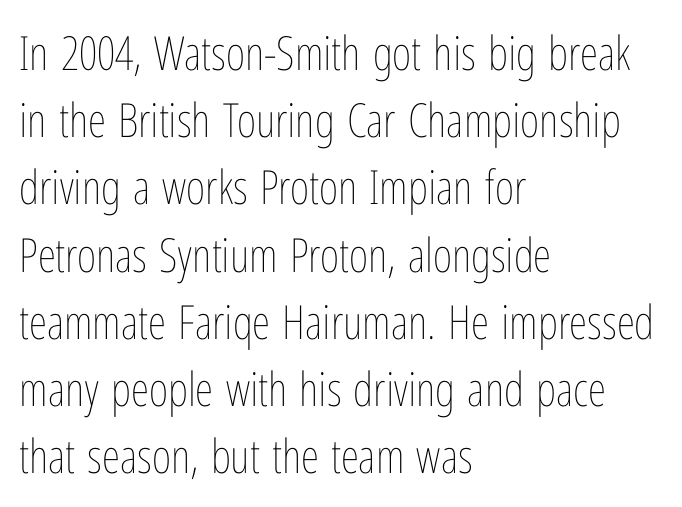
{"italic": "no", "bold": "no", "weight": "thin", "width": "condensed", "stroke_contrast": "low", "x_height": "medium", "monospaced": "no", "underline": "no", "align": "left", "line_spacing": "normal", "line_spacing_ratio": 1.43, "letter_spacing": "normal", "letter_spacing_em": 0.0, "glyph_px": 47}
